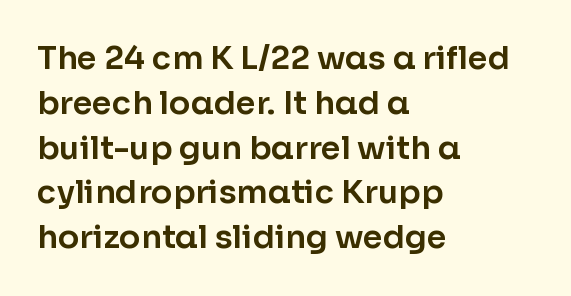
{"serif": "no", "italic": "no", "width": "normal", "stroke_contrast": "low", "x_height": "medium", "monospaced": "no", "underline": "no", "align": "left", "line_spacing": "normal", "line_spacing_ratio": 1.4, "letter_spacing": "normal", "letter_spacing_em": 0.0, "glyph_px": 32}
